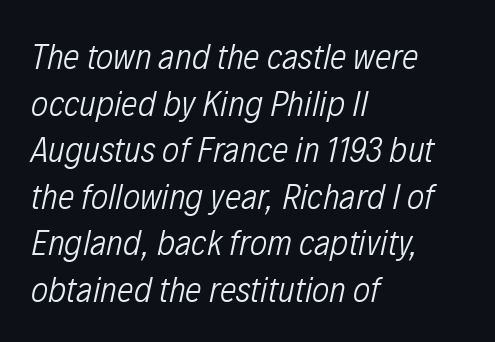
The image shows 37 px light, condensed type, italic (leaning right); set left-aligned, normal line spacing (1.26x), normal letter spacing, not underlined; low stroke contrast and a medium x-height.
